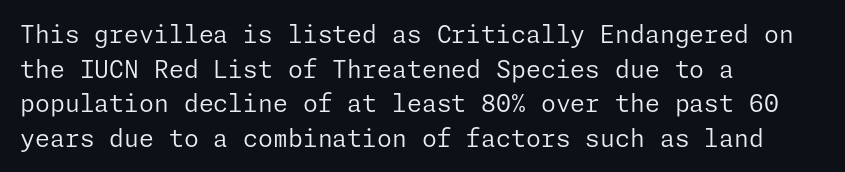
{"italic": "no", "bold": "no", "underline": "no", "align": "left", "line_spacing": "normal", "line_spacing_ratio": 1.44, "letter_spacing": "normal", "letter_spacing_em": 0.0, "glyph_px": 24}
